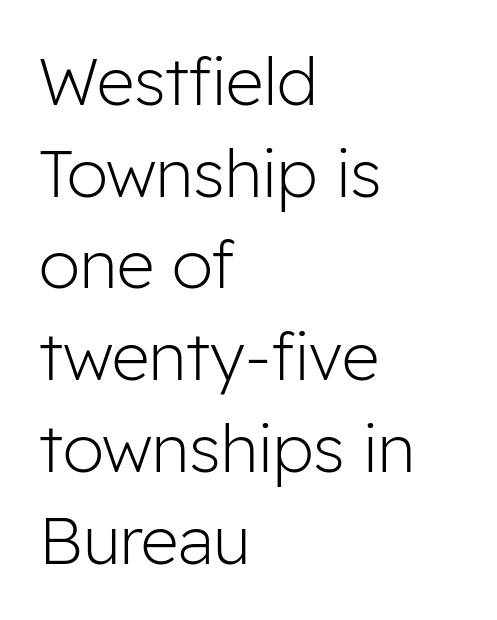
Q: Is the text bold? A: No.
Q: Is the text italic (slanted)? A: No, it is upright.
Q: Is the typeface a serif or a sans-serif typeface? A: Sans-serif.
Q: Is the text underlined? A: No.
Q: How is the paragraph aligned? A: Left-aligned.
Q: Is the spacing between letters normal or unusually wide? A: Normal.
Q: Is the spacing between lines tight, normal or loose? A: Normal.
Q: Width (condensed, normal, or wide)? A: Normal.
Q: Stroke contrast? A: Low.
Q: x-height? A: Medium.
Q: Monospaced? A: No.
